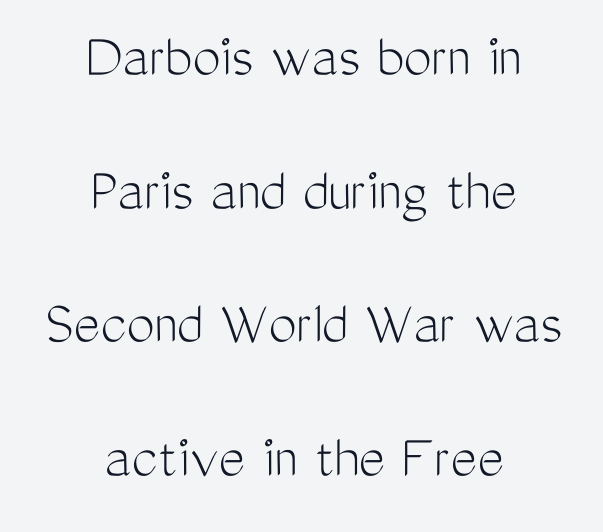
Q: Is the text bold? A: No.
Q: Is the text italic (slanted)? A: No, it is upright.
Q: Is the typeface a serif or a sans-serif typeface? A: Sans-serif.
Q: Is the text underlined? A: No.
Q: How is the paragraph aligned? A: Centered.
Q: Is the spacing between letters normal or unusually wide? A: Normal.
Q: Is the spacing between lines tight, normal or loose? A: Loose.
Q: Width (condensed, normal, or wide)? A: Condensed.
Q: Stroke contrast? A: Medium.
Q: x-height? A: Medium.
Q: Monospaced? A: No.
